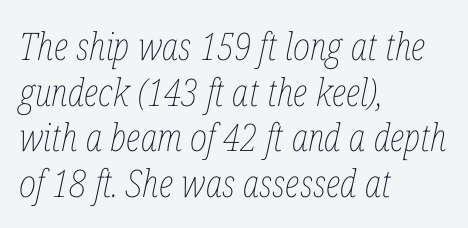
Q: Is the text bold? A: No.
Q: Is the text italic (slanted)? A: Yes, it leans right by about 12 degrees.
Q: Is the text underlined? A: No.
Q: How is the paragraph aligned? A: Left-aligned.
Q: Is the spacing between letters normal or unusually wide? A: Normal.
Q: Width (condensed, normal, or wide)? A: Condensed.
Q: Stroke contrast? A: Low.
Q: x-height? A: Medium.
Q: Monospaced? A: No.
